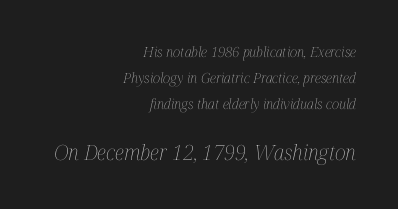
The image shows 21 px text type, italic (leaning right); set right-aligned, line spacing 1.86x, normal letter spacing, not underlined; the second (bottom) block is 1.5x larger.
